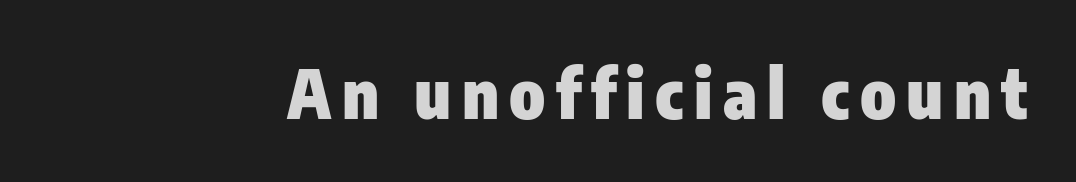
These lines are composed in type without serifs. Do the characters align in a grid? No, the font is proportional. Every stem runs plumb, perpendicular to the baseline. Beneath every word, the page is bare. Strokes here are thick enough to call this a true bold.
